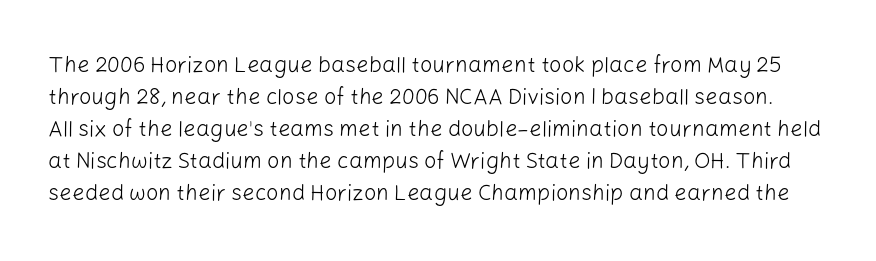
Nope, not italic — everything's standing straight. Descenders are the only things crossing below the line. This rendering leaves character spacing at its baseline value. A typesetter would call this leading conventional body-copy spacing.
